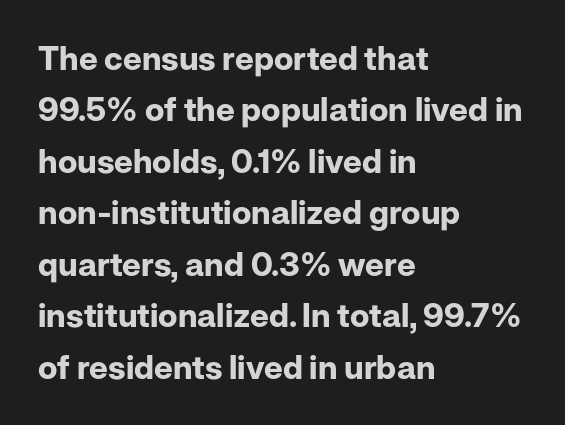
The specimen reads as upright at a glance. You can tell from the bare stems that sans-serif type was used. Successive baselines arrive at the customary interval. Words float on clear page, feet unadorned.
